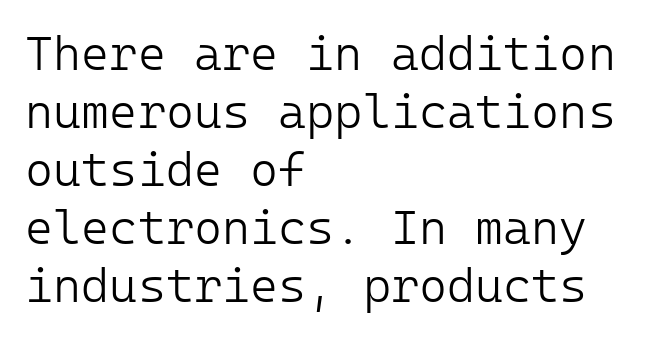
The typesetter chose a ragged-right arrangement here. Letterform terminals end flat and unadorned throughout the passage. Think standard paragraph weight, or any step lighter than that. The type is set solid horizontally, with unmodified tracking. The lettering holds an erect, upright posture throughout.
